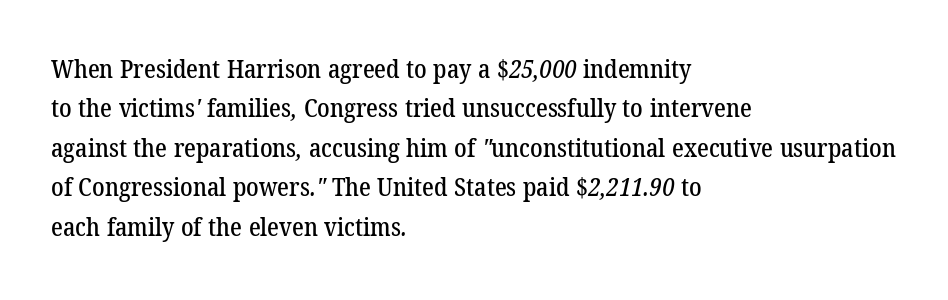
Check the space under the baseline: it is left empty. Line starts are locked; line ends wander. The lines sit at an ordinary, default distance from one another. Standard letterfit; no display-style spreading of the glyphs.
